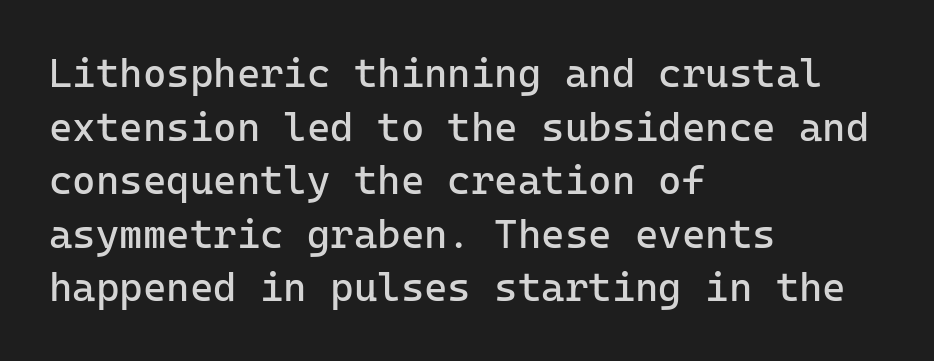
{"serif": "no", "italic": "no", "bold": "no", "weight": "regular", "width": "normal", "stroke_contrast": "low", "x_height": "medium", "monospaced": "yes", "underline": "no", "align": "left", "line_spacing": "normal", "line_spacing_ratio": 1.34, "letter_spacing": "normal", "letter_spacing_em": 0.0, "glyph_px": 40}
